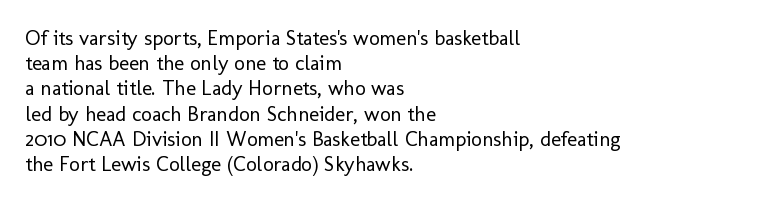
The image shows 21 px text type, upright; set left-aligned, line spacing 1.2x, normal letter spacing, not underlined.
